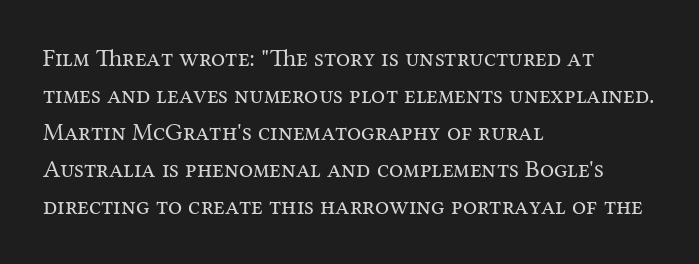
Q: Is the text bold? A: No.
Q: Is the text italic (slanted)? A: No, it is upright.
Q: Is the text underlined? A: No.
Q: How is the paragraph aligned? A: Left-aligned.
Q: Is the spacing between letters normal or unusually wide? A: Normal.
Q: Is the spacing between lines tight, normal or loose? A: Normal.
